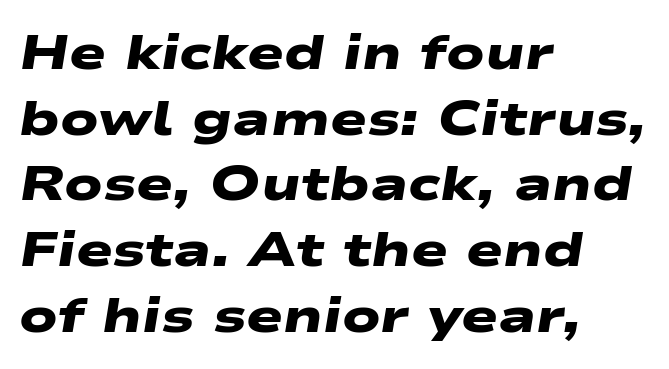
This sample uses a sans-serif face. Does the weight exceed regular? Yes, all the way to bold. Underlining? Definitely not there. Note the varied advance widths — an 'i' is clearly narrower than an 'm'.
